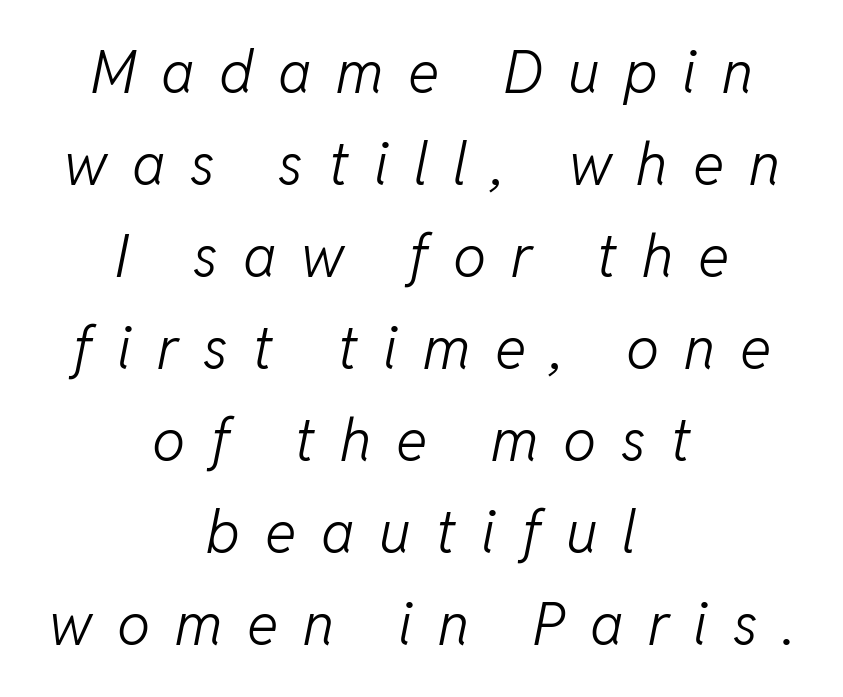
Q: Is the text bold? A: No.
Q: Is the text italic (slanted)? A: Yes, it leans right by about 11 degrees.
Q: Is the text underlined? A: No.
Q: How is the paragraph aligned? A: Centered.
Q: Is the spacing between letters normal or unusually wide? A: Unusually wide.
Q: Is the spacing between lines tight, normal or loose? A: Normal.
Q: Width (condensed, normal, or wide)? A: Normal.
Q: Stroke contrast? A: Low.
Q: x-height? A: Medium.
Q: Monospaced? A: No.
